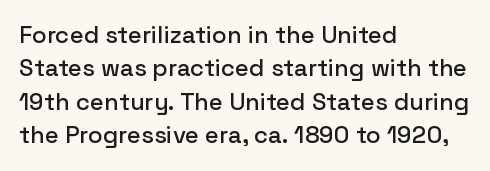
The image shows 24 px text type, upright; set left-aligned, normal line spacing (1.39x), normal letter spacing, not underlined.
